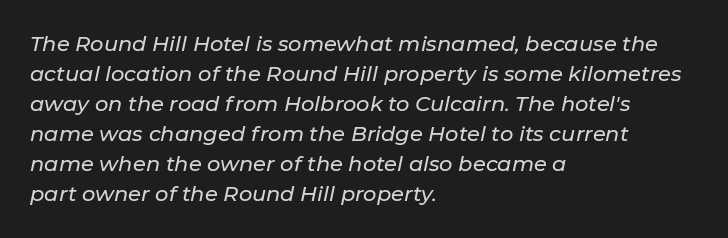
The image shows 21 px text type, italic (leaning right); set left-aligned, normal line spacing (1.43x), normal letter spacing, not underlined.
